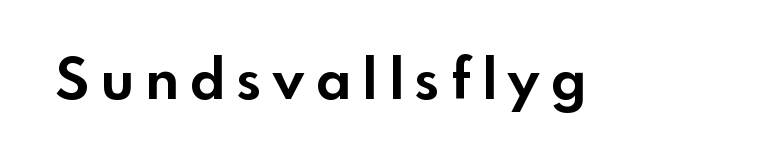
If you drew a line through each stem, it would be perfectly vertical. This rendering features lettering with no underline. These lines carry a lot of weight — the face is fully bold. The rendering inserts visible extra space after every character.
